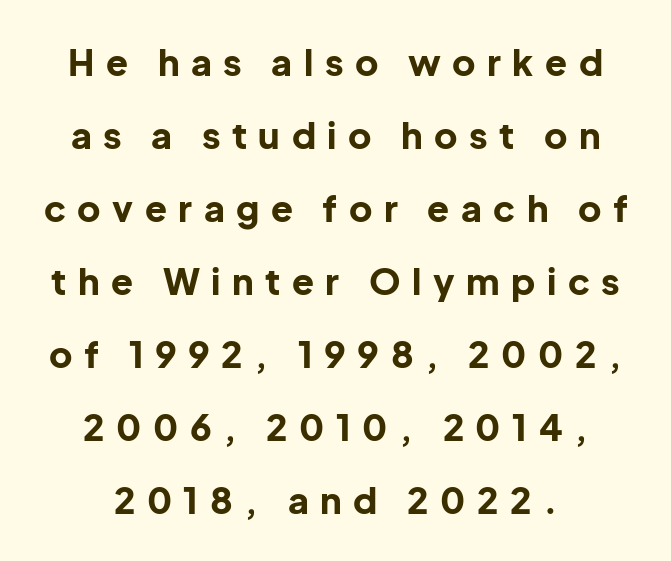
Compared with typical paragraphs, the rows here are farther apart. Thick stems and heavy bowls — unmistakably bold. Loose tracking; the words dissolve into strings of separated letters. Caption: multi-line text, centered on the measure.
